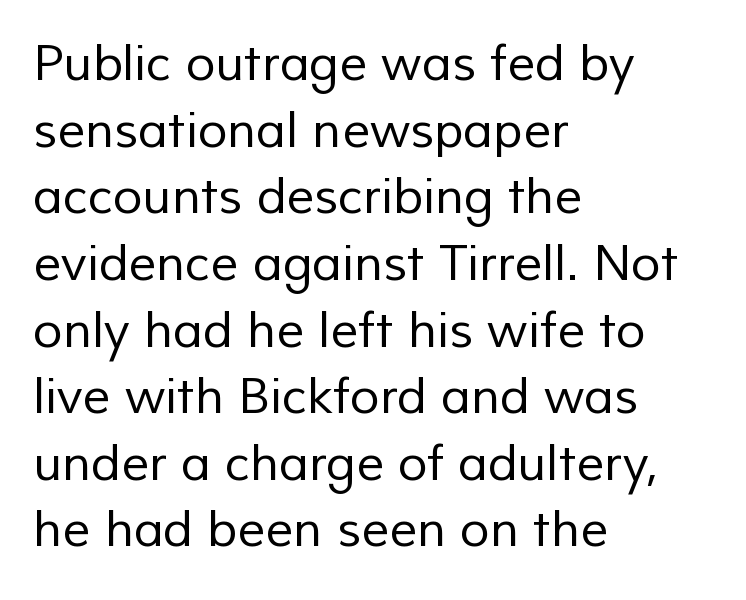
The image shows 49 px regular-weight sans-serif type; set left-aligned, normal line spacing (1.36x), normal letter spacing, not underlined; low stroke contrast and a medium x-height.
